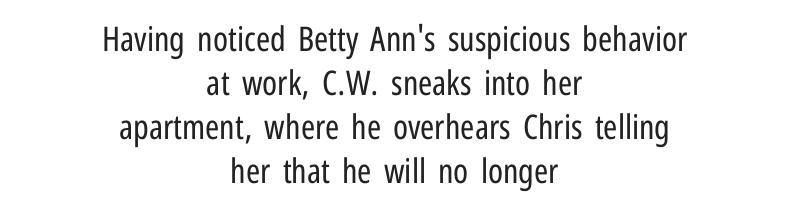
Q: Is the text bold? A: No.
Q: Is the text italic (slanted)? A: No, it is upright.
Q: Is the typeface a serif or a sans-serif typeface? A: Sans-serif.
Q: Is the text underlined? A: No.
Q: How is the paragraph aligned? A: Centered.
Q: Is the spacing between letters normal or unusually wide? A: Normal.
Q: Is the spacing between lines tight, normal or loose? A: Normal.
Q: Width (condensed, normal, or wide)? A: Condensed.
Q: Stroke contrast? A: Low.
Q: x-height? A: Medium.
Q: Monospaced? A: No.
